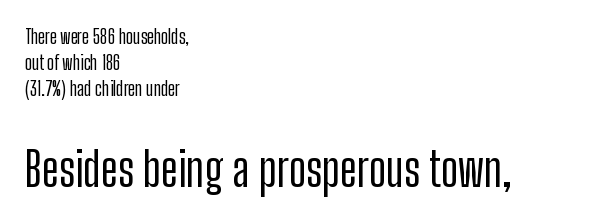
{"serif": "no", "italic": "no", "width": "condensed", "stroke_contrast": "low", "x_height": "medium", "monospaced": "no", "underline": "no", "align": "left", "line_spacing": "normal", "line_spacing_ratio": 1.36, "letter_spacing": "normal", "letter_spacing_em": 0.0, "larger_block": "second", "size_ratio": 2.47, "glyph_px": 47}
